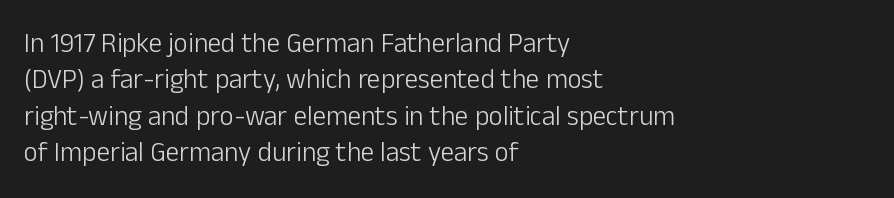
The image shows 27 px text type, upright; set left-aligned, normal line spacing (1.35x), normal letter spacing, not underlined.
